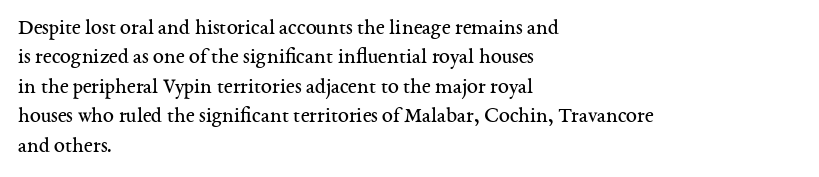
The image shows 22 px text type, upright; set left-aligned, normal line spacing (1.34x), normal letter spacing, not underlined.
